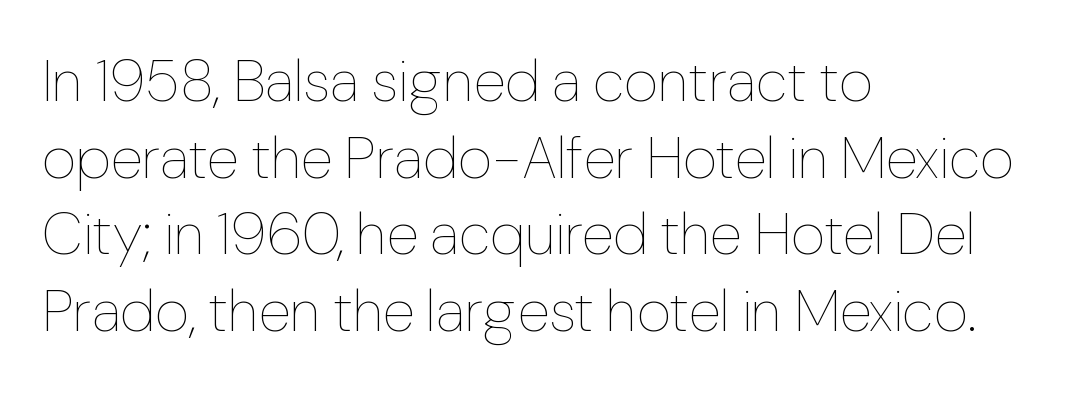
Varying glyph widths throughout — classic text-font behaviour. A typesetter would call this leading conventional body-copy spacing. Stems here are at most as thick as an everyday book face. The lines are quadded left.
